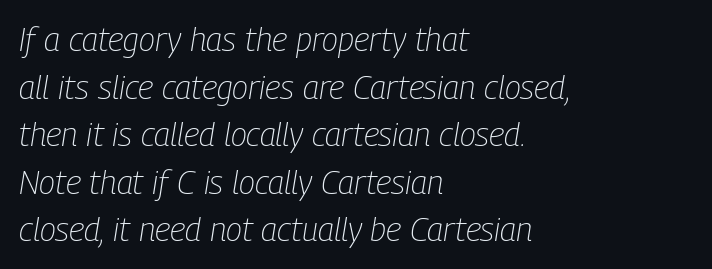
{"italic": "yes", "lean": "right", "slant_degrees": 9, "bold": "no", "weight": "light", "width": "condensed", "stroke_contrast": "low", "x_height": "medium", "monospaced": "no", "underline": "no", "align": "left", "line_spacing": "normal", "line_spacing_ratio": 1.44, "letter_spacing": "normal", "letter_spacing_em": 0.0, "glyph_px": 33}
